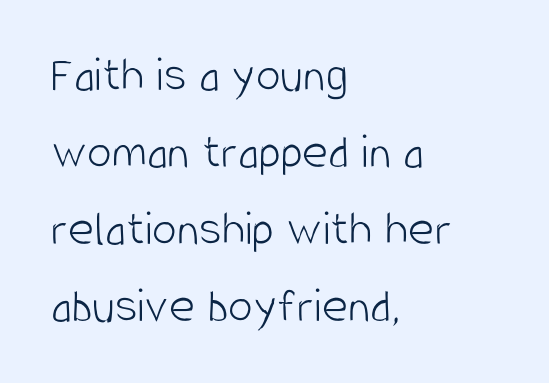
Q: Is the text bold? A: No.
Q: Is the text italic (slanted)? A: No, it is upright.
Q: Is the typeface a serif or a sans-serif typeface? A: Sans-serif.
Q: Is the text underlined? A: No.
Q: How is the paragraph aligned? A: Left-aligned.
Q: Is the spacing between letters normal or unusually wide? A: Normal.
Q: Is the spacing between lines tight, normal or loose? A: Normal.
Q: Width (condensed, normal, or wide)? A: Condensed.
Q: Stroke contrast? A: Low.
Q: x-height? A: Large.
Q: Monospaced? A: No.
